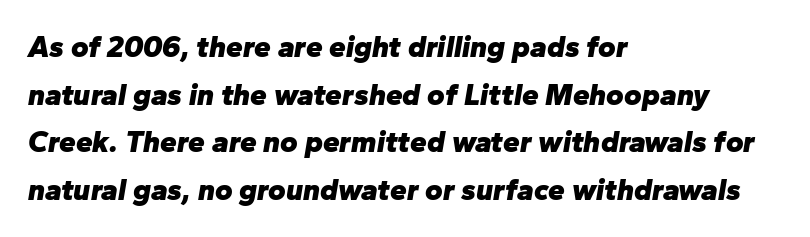
{"italic": "yes", "lean": "right", "slant_degrees": 10, "bold": "yes", "weight": "heavy", "width": "normal", "stroke_contrast": "low", "x_height": "medium", "monospaced": "no", "underline": "no", "align": "left", "line_spacing": "normal", "line_spacing_ratio": 1.59, "letter_spacing": "normal", "letter_spacing_em": 0.0, "glyph_px": 30}
